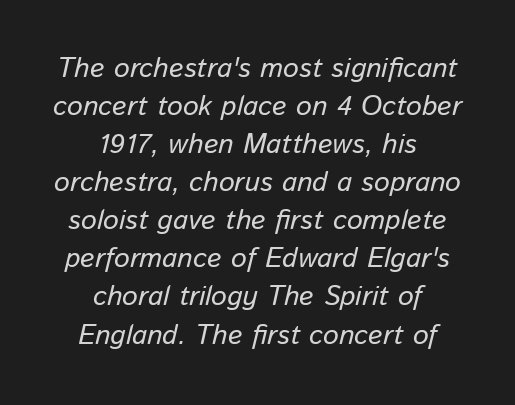
{"italic": "yes", "lean": "right", "slant_degrees": 13, "bold": "no", "weight": "regular", "width": "normal", "stroke_contrast": "low", "x_height": "medium", "monospaced": "no", "underline": "no", "align": "center", "line_spacing": "normal", "line_spacing_ratio": 1.36, "letter_spacing": "normal", "letter_spacing_em": 0.0, "glyph_px": 28}
